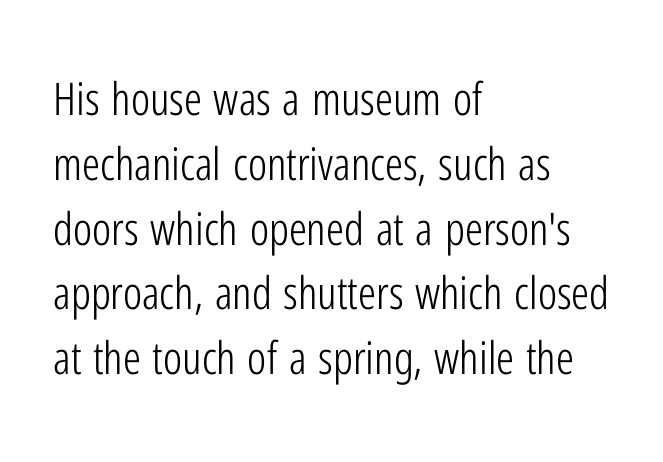
Characters remain perfectly vertical along every line. The glyphs in this specimen are sans serif. The lines in this sample share a left origin and differ only in where they stop. The area under the type is left untouched. Regular leading. Weight: in the light-to-regular range.
